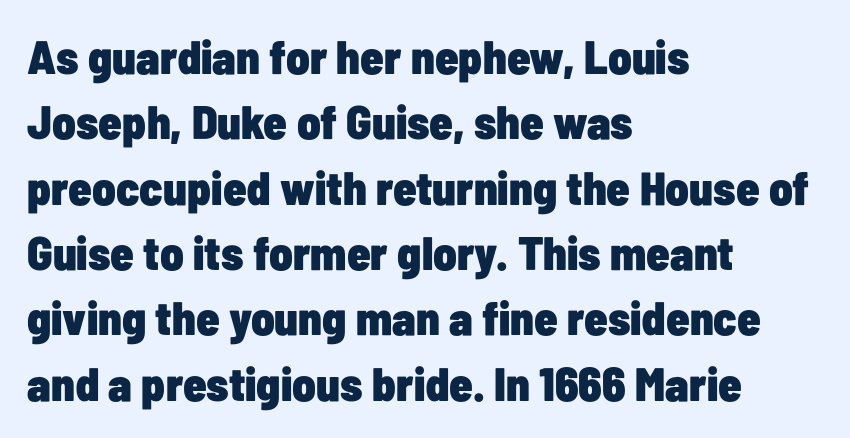
The image shows 47 px heavy, condensed sans-serif type, upright; set left-aligned, normal line spacing (1.39x), normal letter spacing, not underlined; low stroke contrast and a medium x-height.
